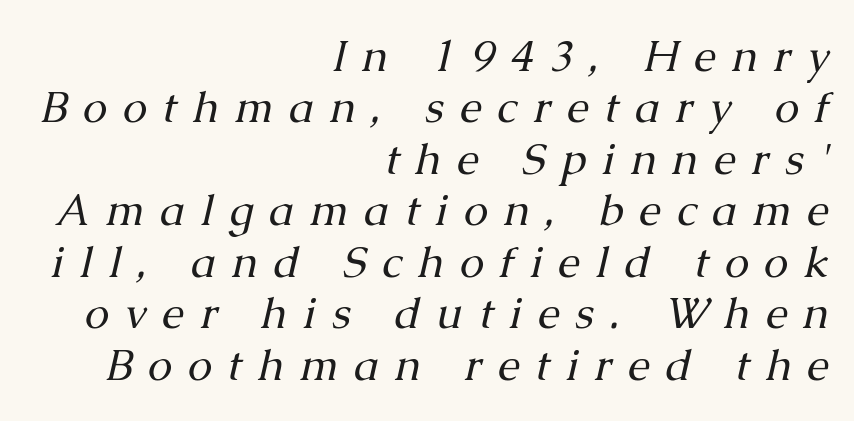
You could not count columns in this text — the font is proportionally spaced. There is plenty of visible air inserted between adjacent glyphs. Lines of text with bare space underneath. Observe the lean: these are italic letterforms. Unlike a clean sans, this face finishes its strokes with serifs.
